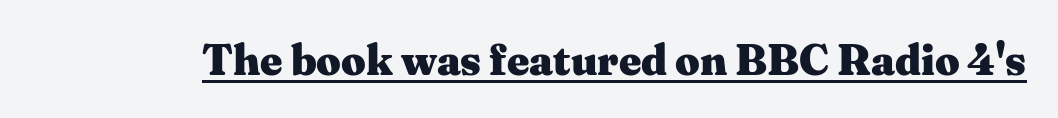
The characters display serif detailing at their extremities. Every stem runs plumb, perpendicular to the baseline. You can see a thin bar hugging the bottom of the glyphs. Short note: letters normally spaced.
